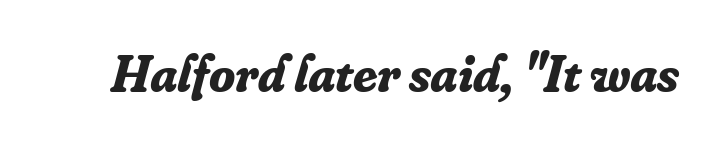
{"serif": "yes", "italic": "yes", "lean": "right", "slant_degrees": 16, "bold": "yes", "weight": "bold", "width": "normal", "stroke_contrast": "low", "x_height": "small", "monospaced": "no", "underline": "no", "letter_spacing": "normal", "letter_spacing_em": 0.0, "glyph_px": 53}
